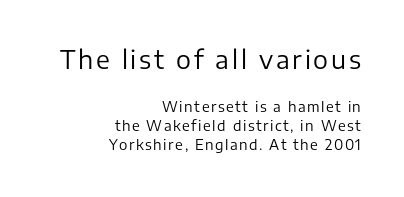
{"italic": "no", "bold": "no", "underline": "no", "align": "right", "line_spacing": "normal", "line_spacing_ratio": 1.35, "larger_block": "first", "size_ratio": 1.79, "glyph_px": 25}
